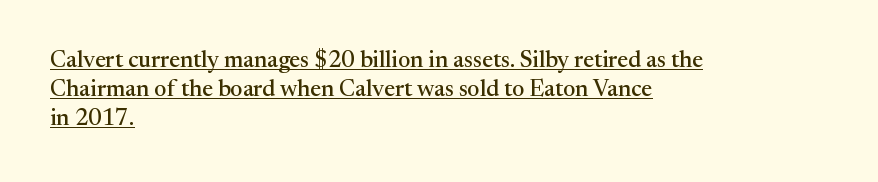
Check the space under the baseline: a stroke is drawn there. Vertical strokes here are truly vertical. The setting favours the left margin, as ordinary paragraphs usually do. In terms of leading, this rendering sits right in the middle. This sample uses plain, unmodified letter spacing.
